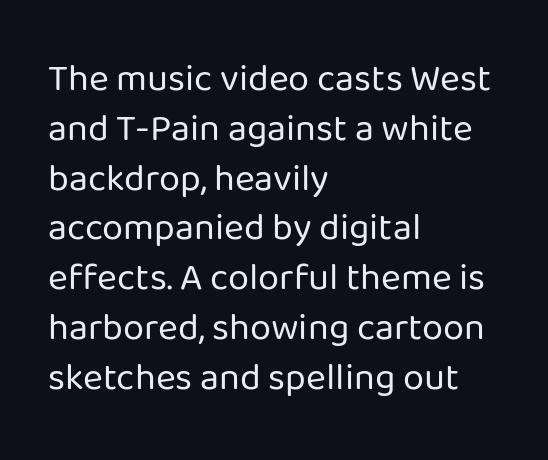
Anything drawn beneath the words? Only blank space. The letters look calm and open, with moderate or lighter stems. The face used here is proportionally spaced, like ordinary book or web type. Successive baselines arrive at the customary interval. The passage shown is typeset with a sans-serif family.
